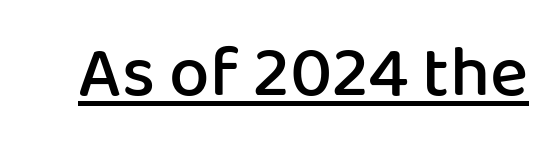
Q: Is the text bold? A: Semi-bold.
Q: Is the text italic (slanted)? A: No, it is upright.
Q: Is the typeface a serif or a sans-serif typeface? A: Sans-serif.
Q: Is the text underlined? A: Yes.
Q: Is the spacing between letters normal or unusually wide? A: Normal.
Q: Width (condensed, normal, or wide)? A: Normal.
Q: Stroke contrast? A: Low.
Q: x-height? A: Medium.
Q: Monospaced? A: No.
